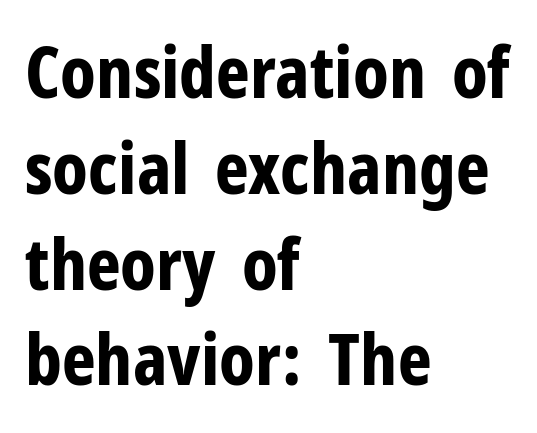
Q: Is the text bold? A: Yes.
Q: Is the text italic (slanted)? A: No, it is upright.
Q: Is the typeface a serif or a sans-serif typeface? A: Sans-serif.
Q: Is the text underlined? A: No.
Q: How is the paragraph aligned? A: Left-aligned.
Q: Is the spacing between letters normal or unusually wide? A: Normal.
Q: Is the spacing between lines tight, normal or loose? A: Normal.
Q: Width (condensed, normal, or wide)? A: Condensed.
Q: Stroke contrast? A: Low.
Q: x-height? A: Medium.
Q: Monospaced? A: No.
